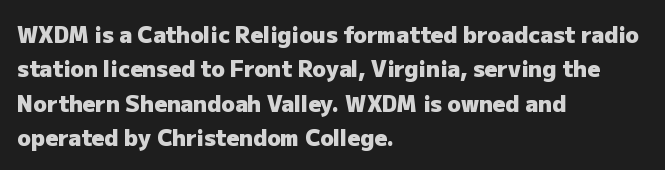
{"italic": "no", "bold": "yes", "underline": "no", "align": "left", "line_spacing": "normal", "line_spacing_ratio": 1.56, "letter_spacing": "normal", "letter_spacing_em": 0.0, "glyph_px": 22}
